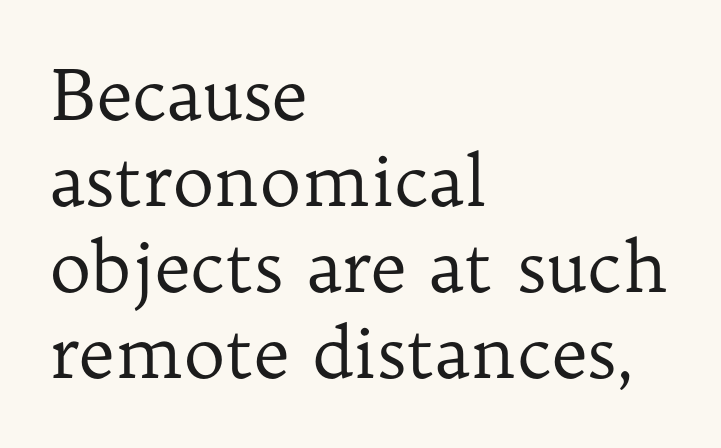
Q: Is the text bold? A: No.
Q: Is the text italic (slanted)? A: No, it is upright.
Q: Is the typeface a serif or a sans-serif typeface? A: Serif.
Q: Is the text underlined? A: No.
Q: How is the paragraph aligned? A: Left-aligned.
Q: Is the spacing between letters normal or unusually wide? A: Normal.
Q: Width (condensed, normal, or wide)? A: Normal.
Q: Stroke contrast? A: Low.
Q: x-height? A: Medium.
Q: Monospaced? A: No.
